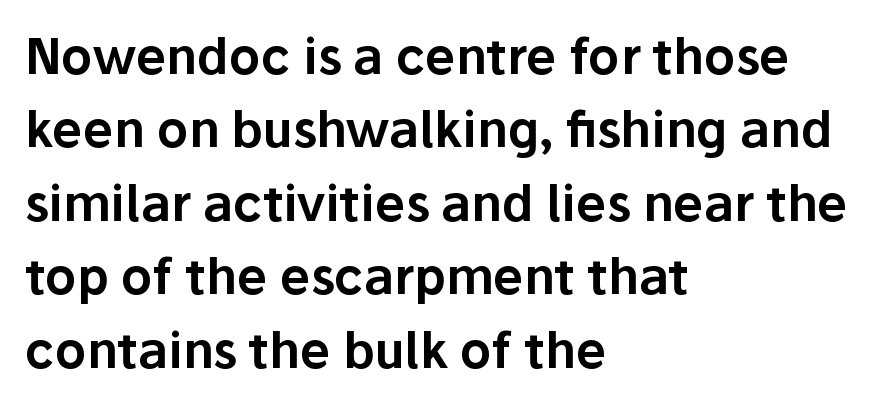
Normally led — the rows are evenly, conventionally spaced. Line beginnings align vertically; line endings do not. I'd call this a sans setting — the letters go barefoot. Underline: absent.
